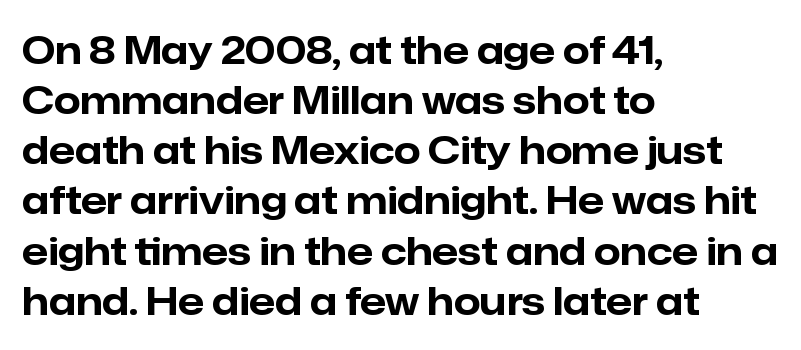
The typesetter chose a ragged-right arrangement here. Notice how descenders clear the ascenders below comfortably — that's standard leading. Rule under the text: the space is simply empty. Heavy-handed strokes throughout: this text is bold. The face used here is rendered with its standard letterfit.
